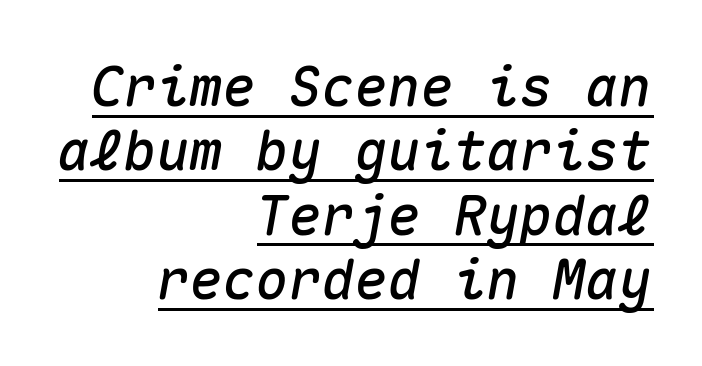
{"italic": "yes", "lean": "right", "slant_degrees": 10, "width": "normal", "stroke_contrast": "medium", "x_height": "medium", "monospaced": "yes", "underline": "yes", "align": "right", "line_spacing_ratio": 1.17, "letter_spacing": "normal", "letter_spacing_em": 0.0, "glyph_px": 55}
